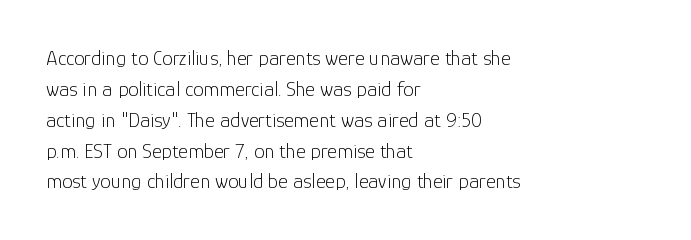
The image shows 21 px text type, upright; set left-aligned, normal line spacing (1.47x), normal letter spacing, not underlined.
